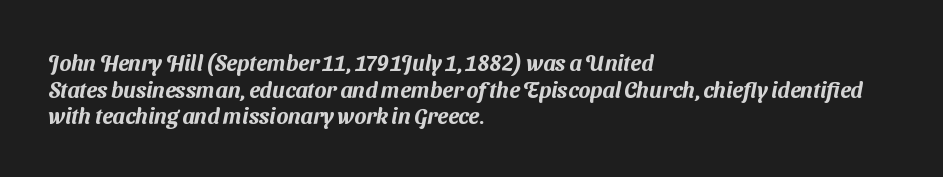
Q: Is the text underlined? A: No.
Q: How is the paragraph aligned? A: Left-aligned.
Q: Is the spacing between letters normal or unusually wide? A: Normal.
